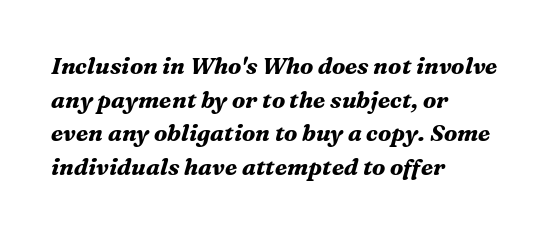
The image shows 23 px bold type, italic (leaning right); set left-aligned, normal line spacing (1.46x), normal letter spacing, not underlined.
